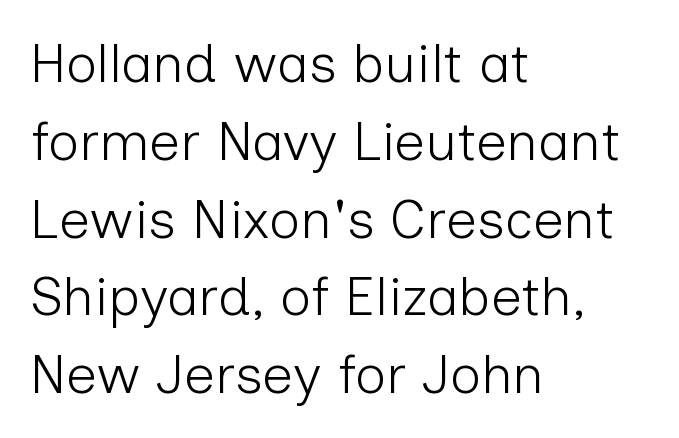
{"serif": "no", "italic": "no", "bold": "no", "weight": "light", "width": "normal", "stroke_contrast": "low", "x_height": "medium", "monospaced": "no", "underline": "no", "align": "left", "line_spacing": "normal", "line_spacing_ratio": 1.44, "letter_spacing": "normal", "letter_spacing_em": 0.0, "glyph_px": 54}
